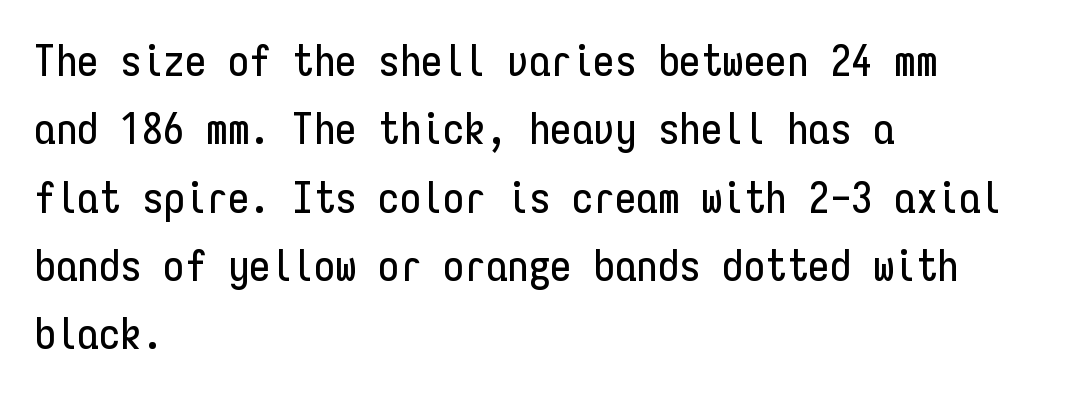
The image shows 43 px condensed sans-serif type, upright, monospaced; set left-aligned, normal line spacing (1.59x), normal letter spacing, not underlined; low stroke contrast and a medium x-height.
